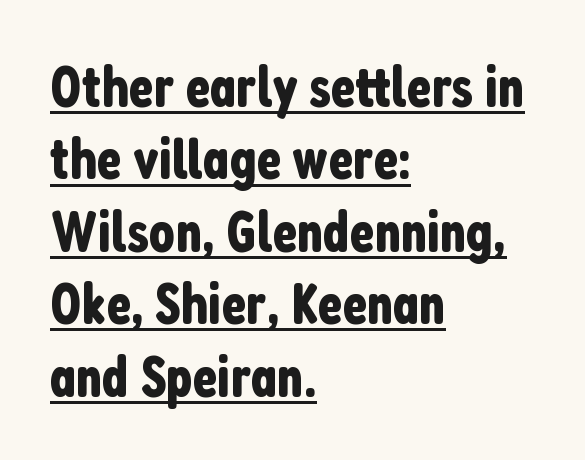
Q: Is the text italic (slanted)? A: No, it is upright.
Q: Is the typeface a serif or a sans-serif typeface? A: Sans-serif.
Q: Is the text underlined? A: Yes.
Q: How is the paragraph aligned? A: Left-aligned.
Q: Is the spacing between letters normal or unusually wide? A: Normal.
Q: Is the spacing between lines tight, normal or loose? A: Normal.
Q: Width (condensed, normal, or wide)? A: Condensed.
Q: Stroke contrast? A: Low.
Q: x-height? A: Medium.
Q: Monospaced? A: No.
